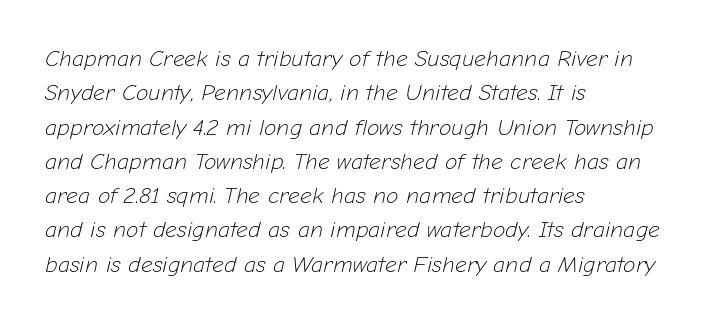
This sample keeps an unexceptional amount of space between lines. The passage shown is not bold in any degree. If you drew a ruler down the left edge, every line would touch it. Glance below the letters and you will spot only blank space.
